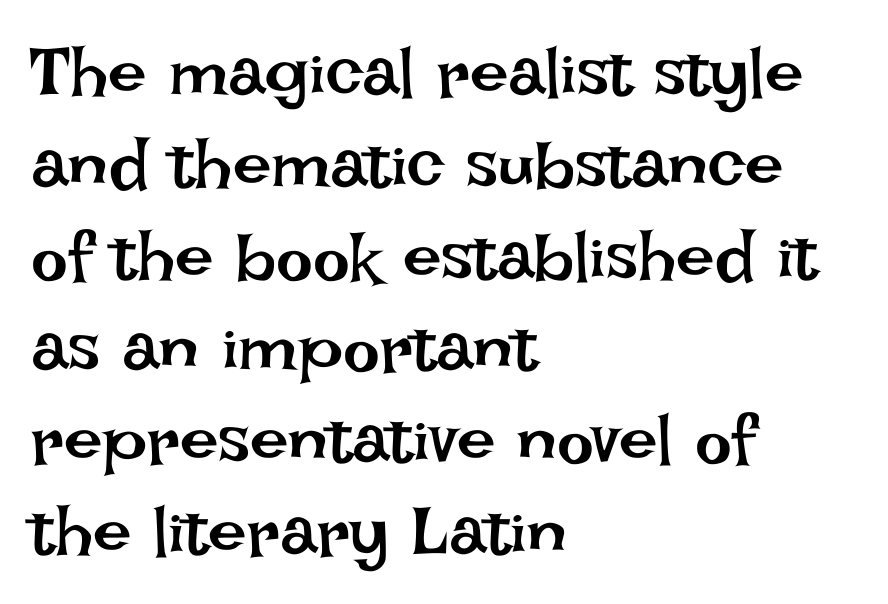
{"italic": "no", "bold": "no", "weight": "regular", "width": "normal", "stroke_contrast": "low", "x_height": "large", "monospaced": "no", "underline": "no", "align": "left", "line_spacing": "normal", "line_spacing_ratio": 1.33, "letter_spacing": "normal", "letter_spacing_em": 0.0, "glyph_px": 69}
